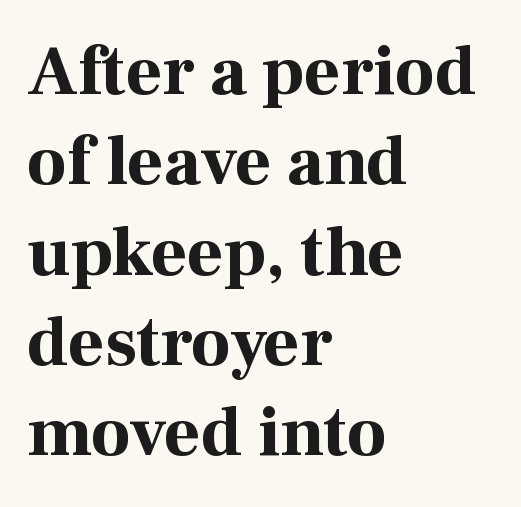
{"serif": "yes", "italic": "no", "bold": "yes", "weight": "bold", "width": "normal", "stroke_contrast": "high", "x_height": "medium", "monospaced": "no", "underline": "no", "align": "left", "line_spacing": "normal", "line_spacing_ratio": 1.29, "letter_spacing": "normal", "letter_spacing_em": 0.0, "glyph_px": 70}
